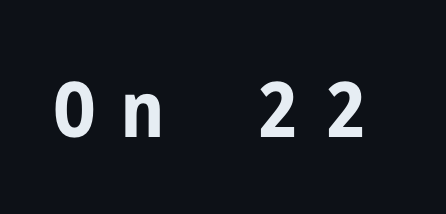
Italic? Not at all — the glyphs are vertical. Descenders hang freely into open space. This rendering employs a face without finishing strokes, i.e., a sans-serif. Does extra space separate the letters? Yes, quite a lot of it. The glyphs have the mass of a bold cut.
